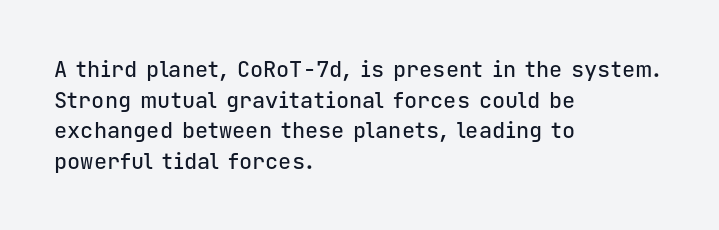
If you drew a line through each stem, it would be perfectly vertical. Honestly, the letter spacing is just normal — you wouldn't notice it. The words here are not underlined. Notice how the passage keeps a crisp vertical edge on the left only. Interline gaps are of average width in this sample.
